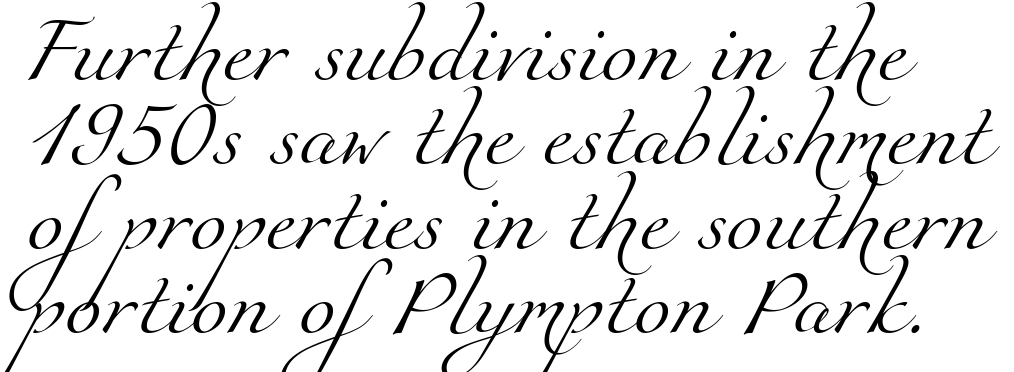
Regular leading. The gaps between neighbouring characters are ordinary and unremarkable. Descenders hang freely into open space. The letters advance in unequal steps, a hallmark of proportional type. No heavy texture on the line: the type isn't bold. Are there feet on the stems? There are — it's a serif.
